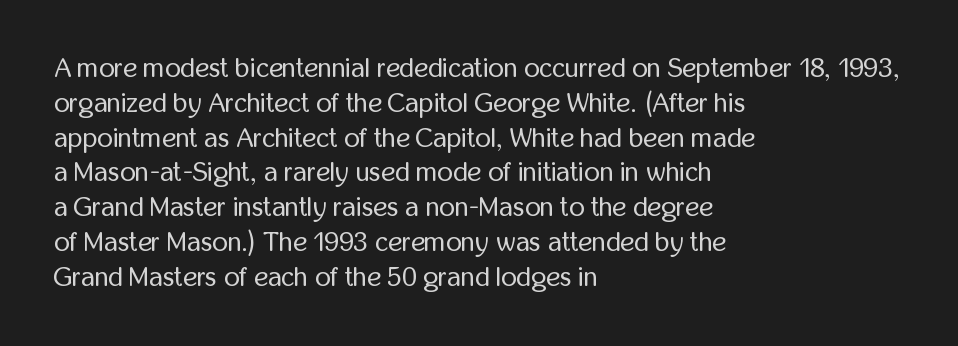
Q: Is the text bold? A: No.
Q: Is the text italic (slanted)? A: No, it is upright.
Q: Is the text underlined? A: No.
Q: How is the paragraph aligned? A: Left-aligned.
Q: Is the spacing between letters normal or unusually wide? A: Normal.
Q: Is the spacing between lines tight, normal or loose? A: Normal.
